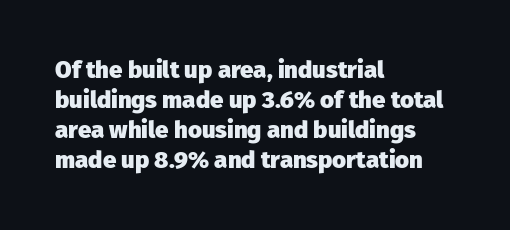
Q: Is the text bold? A: Yes.
Q: Is the text italic (slanted)? A: No, it is upright.
Q: Is the text underlined? A: No.
Q: How is the paragraph aligned? A: Left-aligned.
Q: Is the spacing between letters normal or unusually wide? A: Normal.
Q: Is the spacing between lines tight, normal or loose? A: Normal.
